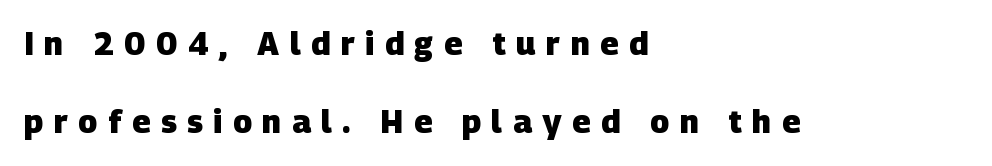
Q: Is the text bold? A: Yes.
Q: Is the typeface a serif or a sans-serif typeface? A: Sans-serif.
Q: Is the text underlined? A: No.
Q: How is the paragraph aligned? A: Left-aligned.
Q: Is the spacing between letters normal or unusually wide? A: Unusually wide.
Q: Is the spacing between lines tight, normal or loose? A: Loose.
Q: Width (condensed, normal, or wide)? A: Normal.
Q: Stroke contrast? A: Low.
Q: x-height? A: Large.
Q: Monospaced? A: No.
